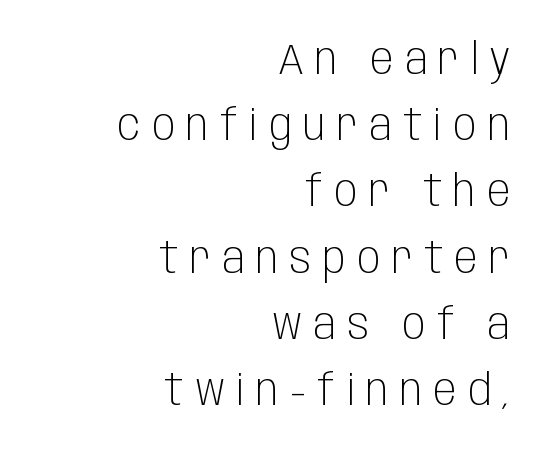
In terms of letterspacing, this is a distinctly airy, spread setting. Reading down the column, the eye jumps a familiar distance to each next line. Quick note: not italic, upright. The weight would be labelled regular, book, light, or lighter still. The rendering anchors every line to the right-hand side.
